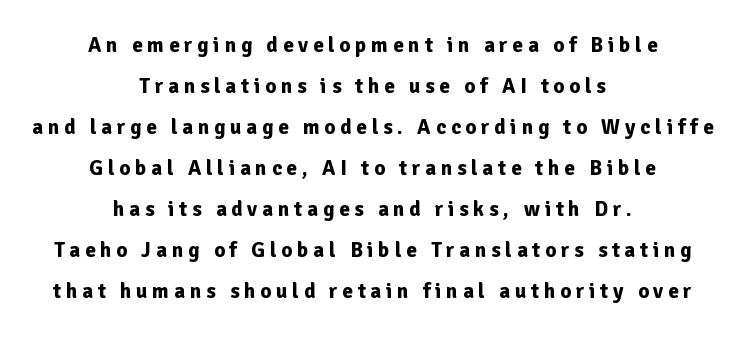
Bare-footed words on every line. The sample has been set heavy, in full bold. Designer's note — italics off, roman on. Students, observe: this is what heavily led, spacious text looks like. You could only call the tracking loose — the letters float apart.
